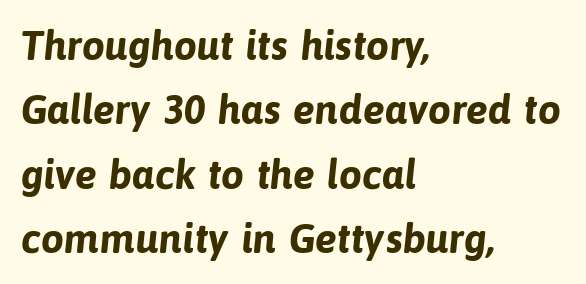
Q: Is the text bold? A: Yes.
Q: Is the typeface a serif or a sans-serif typeface? A: Sans-serif.
Q: Is the text underlined? A: No.
Q: How is the paragraph aligned? A: Left-aligned.
Q: Is the spacing between letters normal or unusually wide? A: Normal.
Q: Is the spacing between lines tight, normal or loose? A: Normal.
Q: Width (condensed, normal, or wide)? A: Normal.
Q: Stroke contrast? A: Low.
Q: x-height? A: Medium.
Q: Monospaced? A: No.
